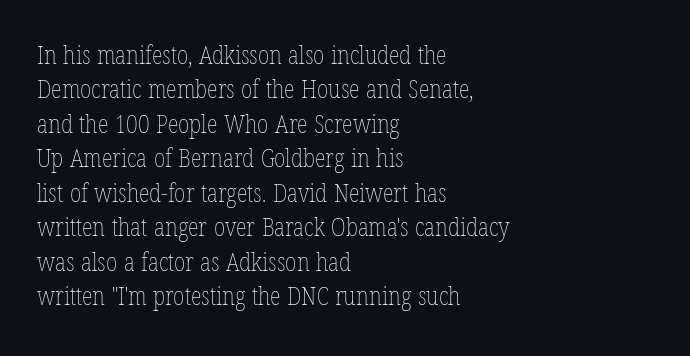
{"italic": "no", "bold": "no", "underline": "no", "align": "left", "line_spacing": "normal", "line_spacing_ratio": 1.38, "letter_spacing": "normal", "letter_spacing_em": 0.0, "glyph_px": 25}
